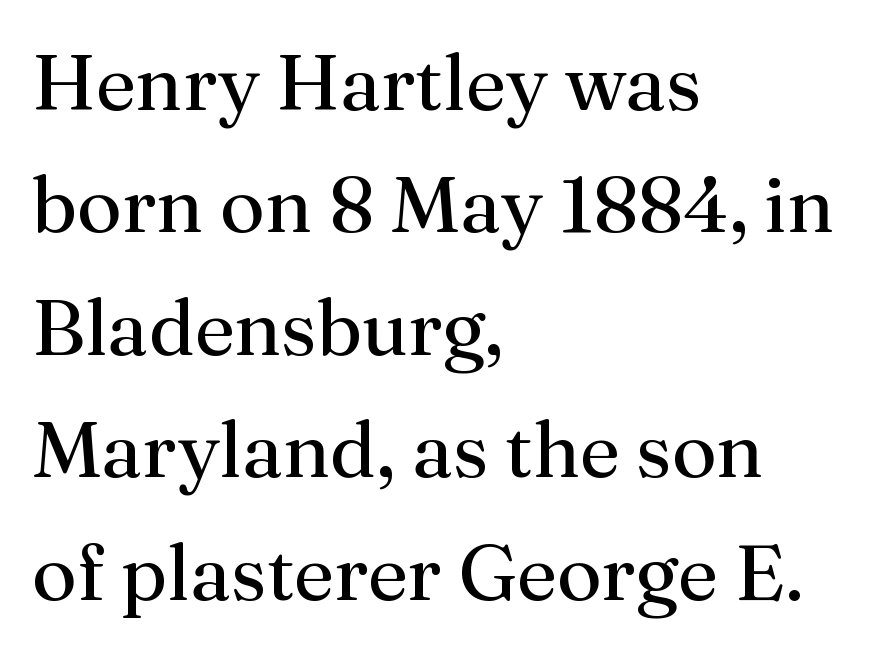
{"serif": "yes", "italic": "no", "bold": "no", "weight": "regular", "width": "normal", "stroke_contrast": "medium", "x_height": "medium", "monospaced": "no", "underline": "no", "align": "left", "line_spacing": "normal", "line_spacing_ratio": 1.55, "letter_spacing": "normal", "letter_spacing_em": 0.0, "glyph_px": 79}
